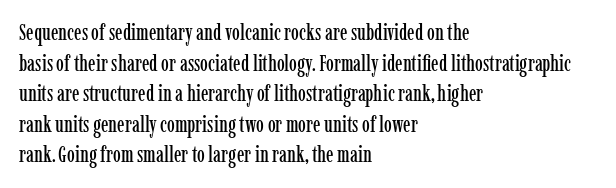
If you drew a line through each stem, it would be perfectly vertical. Honestly, the letter spacing is just normal — you wouldn't notice it. The words here are not underlined. Notice how the passage keeps a crisp vertical edge on the left only. Interline gaps are of average width in this sample.
